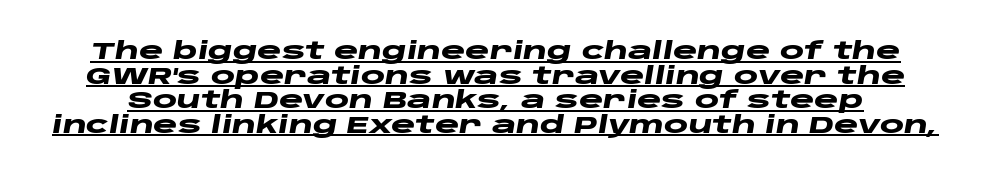
The string is rendered with underlining switched on. You could call the tracking neutral — neither tight nor loose. Summary of weight: heavy, a full bold. Whoever set this chose condensed vertical rhythm over breathing room. The lettering tilts uniformly, giving the passage an italic look.
